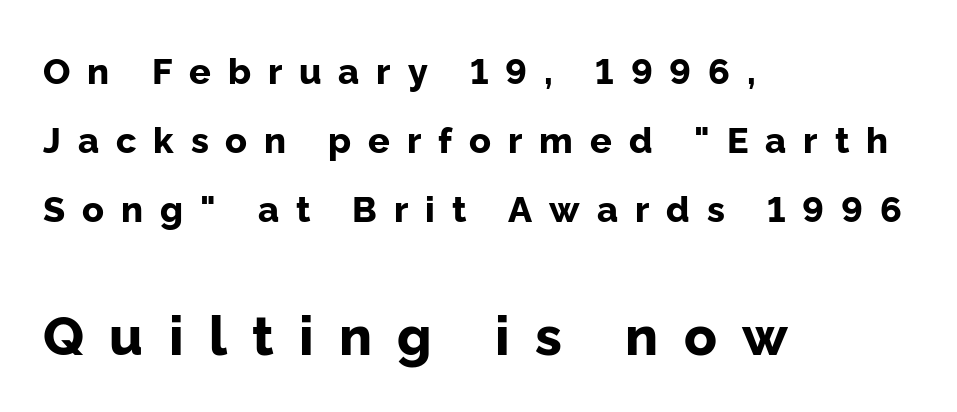
The image shows 54 px bold sans-serif type, upright; set left-aligned, loose line spacing (1.92x), unusually wide letter spacing (+0.47 em), not underlined; the second (bottom) block is 1.5x larger; low stroke contrast and a medium x-height.
